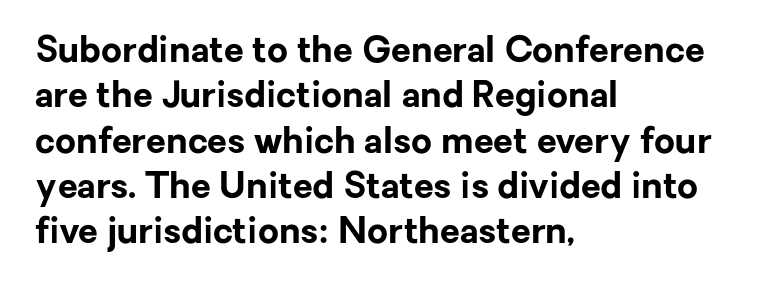
The image shows 36 px bold sans-serif type, upright; set left-aligned, normal line spacing (1.26x), normal letter spacing, not underlined; low stroke contrast and a medium x-height.
